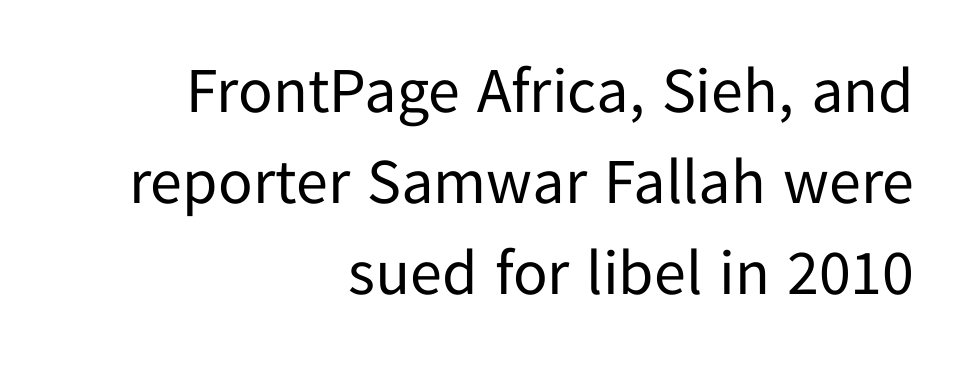
The image shows 64 px regular-weight sans-serif type, upright; set right-aligned, normal line spacing (1.42x), normal letter spacing, not underlined; low stroke contrast and a medium x-height.
